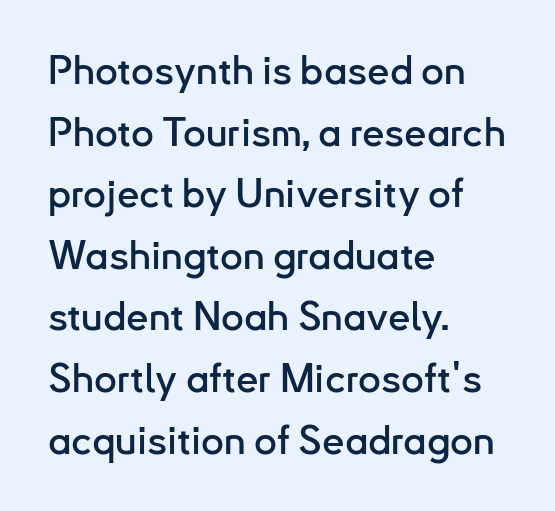
Q: Is the text italic (slanted)? A: No, it is upright.
Q: Is the typeface a serif or a sans-serif typeface? A: Sans-serif.
Q: Is the text underlined? A: No.
Q: How is the paragraph aligned? A: Left-aligned.
Q: Is the spacing between letters normal or unusually wide? A: Normal.
Q: Is the spacing between lines tight, normal or loose? A: Normal.
Q: Width (condensed, normal, or wide)? A: Normal.
Q: Stroke contrast? A: Low.
Q: x-height? A: Small.
Q: Monospaced? A: No.
